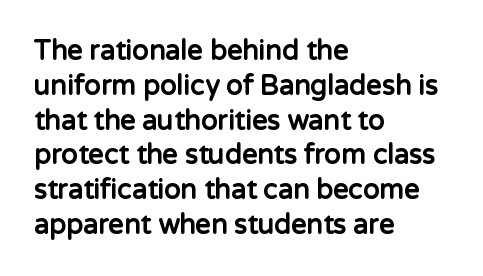
The words here are not underlined. Style check: upright. Typesetter's note: full bold, strokes at maximum text heaviness. Left-aligned paragraph, ragged on the right. One glance says typical: line gaps are just what's usual. Look at the tracking — it's just the regular setting, nothing added.
